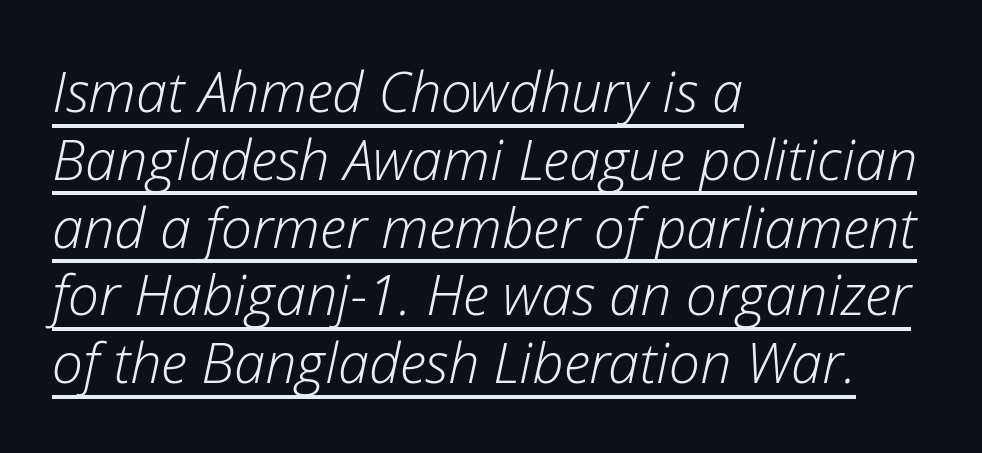
The rendering uses natural spacing where letterforms have individual widths. Honestly, the underline is the first thing you notice here. All the whitespace from short lines collects on the right. The tracking reads as untouched default to a designer's eye. Letters have the restrained weight of plain body copy at most.
